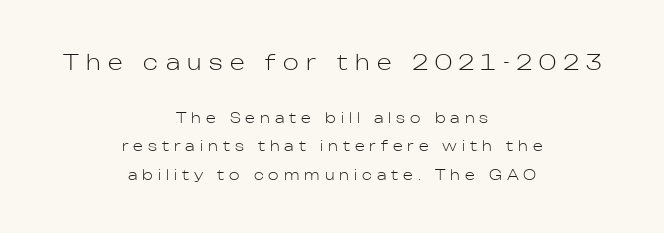
Airy leading. Both edges are ragged and mirror each other, which tells us the setting is centered. Unmarked baselines from the first word to the last. Bold? No — there's no thickening of the strokes. The passage shown has open, widely tracked lettering throughout. The passage shown begins with its larger block and ends with its smaller one.
